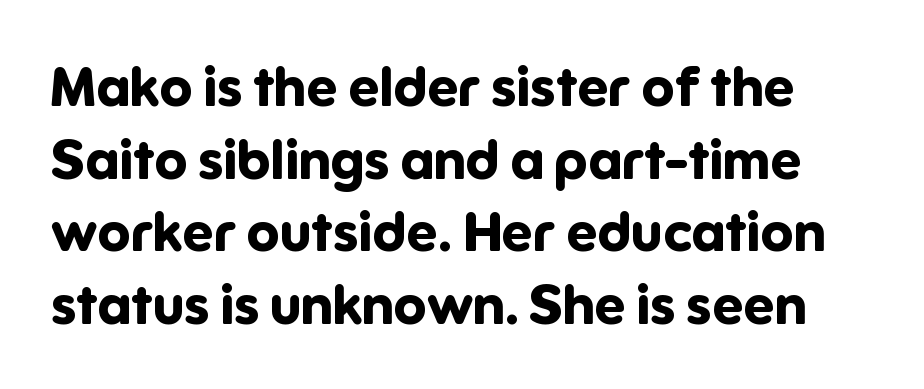
{"serif": "no", "italic": "no", "bold": "yes", "weight": "bold", "width": "normal", "stroke_contrast": "low", "x_height": "medium", "monospaced": "no", "underline": "no", "line_spacing": "normal", "line_spacing_ratio": 1.32, "letter_spacing": "normal", "letter_spacing_em": 0.0, "glyph_px": 55}
